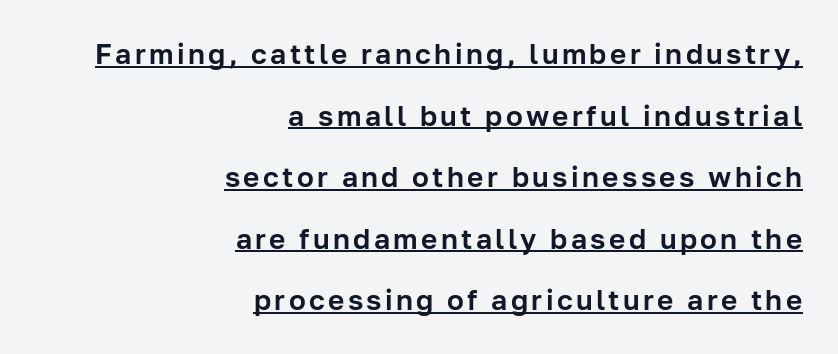
Is the block centered? No — it sits flush against the right margin. Do the letters lean? They stand straight. Students, observe: this is what heavily led, spacious text looks like. Decoration check: the copy is underlined. This sample has the flowing, uneven cadence of proportional lettering. Does the type have serifs? No, each stem ends abruptly.
